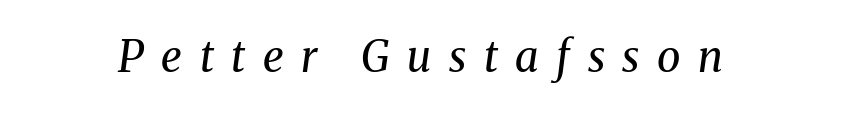
The image shows 43 px regular-weight serif type, italic (leaning right); set unusually wide letter spacing (+0.41 em), not underlined; medium stroke contrast and a medium x-height.
